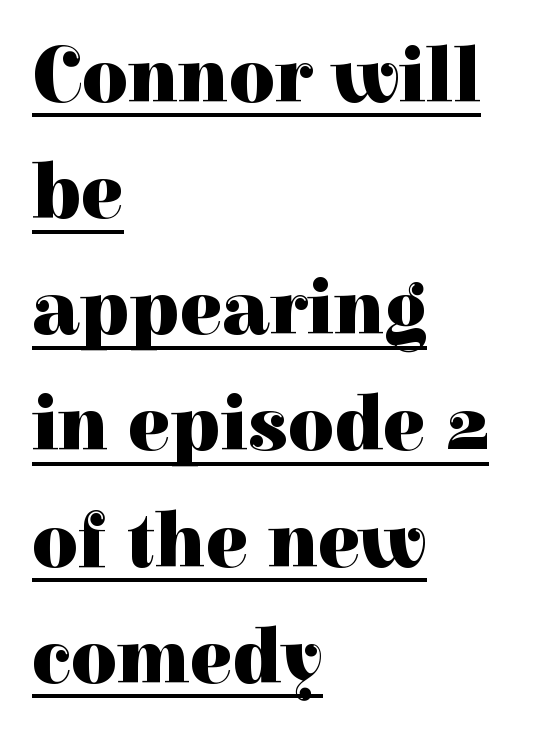
Q: Is the text bold? A: Yes.
Q: Is the text italic (slanted)? A: No, it is upright.
Q: Is the typeface a serif or a sans-serif typeface? A: Serif.
Q: Is the text underlined? A: Yes.
Q: How is the paragraph aligned? A: Left-aligned.
Q: Is the spacing between letters normal or unusually wide? A: Normal.
Q: Is the spacing between lines tight, normal or loose? A: Normal.
Q: Width (condensed, normal, or wide)? A: Normal.
Q: Stroke contrast? A: High.
Q: x-height? A: Medium.
Q: Monospaced? A: No.
